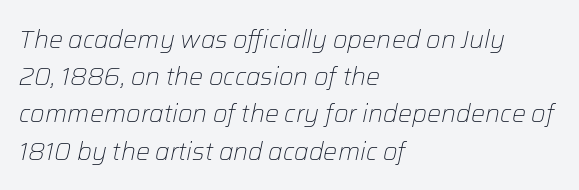
{"italic": "yes", "lean": "right", "slant_degrees": 12, "bold": "no", "underline": "no", "align": "left", "line_spacing": "normal", "line_spacing_ratio": 1.49, "letter_spacing": "normal", "letter_spacing_em": 0.0, "glyph_px": 25}
